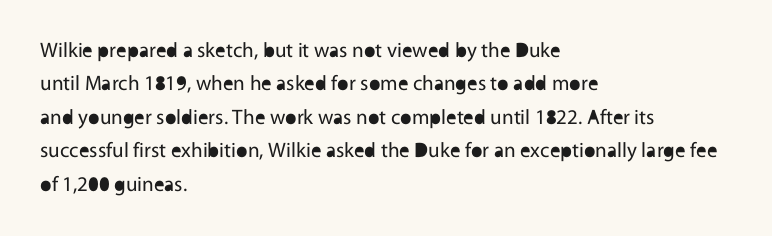
Q: Is the text bold? A: No.
Q: Is the text italic (slanted)? A: No, it is upright.
Q: Is the text underlined? A: No.
Q: How is the paragraph aligned? A: Left-aligned.
Q: Is the spacing between letters normal or unusually wide? A: Normal.
Q: Is the spacing between lines tight, normal or loose? A: Normal.
